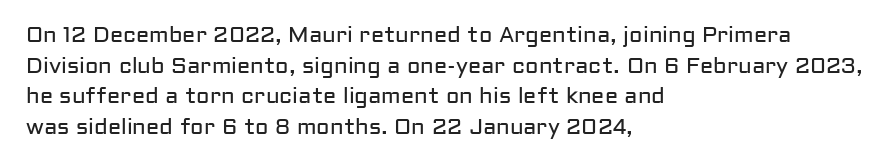
Q: Is the text bold? A: No.
Q: Is the text italic (slanted)? A: No, it is upright.
Q: Is the text underlined? A: No.
Q: How is the paragraph aligned? A: Left-aligned.
Q: Is the spacing between letters normal or unusually wide? A: Normal.
Q: Is the spacing between lines tight, normal or loose? A: Normal.
